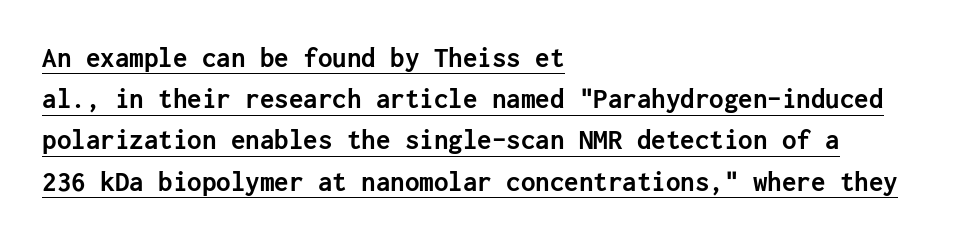
Does the type have serifs? No, each stem ends abruptly. This rendering features underlined lettering. Standard letterfit; no display-style spreading of the glyphs. This is the regular roman posture of the typeface.
